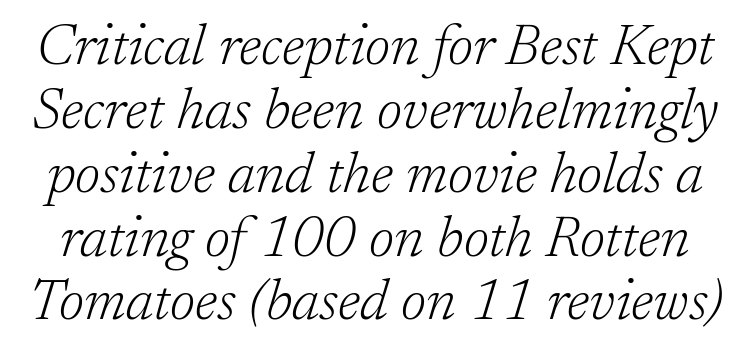
Q: Is the text bold? A: No.
Q: Is the text italic (slanted)? A: Yes, it leans right by about 17 degrees.
Q: Is the typeface a serif or a sans-serif typeface? A: Serif.
Q: Is the text underlined? A: No.
Q: Is the spacing between letters normal or unusually wide? A: Normal.
Q: Is the spacing between lines tight, normal or loose? A: Tight.
Q: Width (condensed, normal, or wide)? A: Normal.
Q: Stroke contrast? A: Low.
Q: x-height? A: Medium.
Q: Monospaced? A: No.
